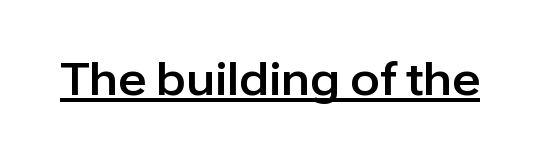
Proportional: the letters do not fall into vertical columns. The text was rendered using a sans face with plain stroke endings. Tall strokes in this sample are plumb rather than angled. Honestly, the letter spacing is just normal — you wouldn't notice it. The rendering uses the underline text-decoration.
